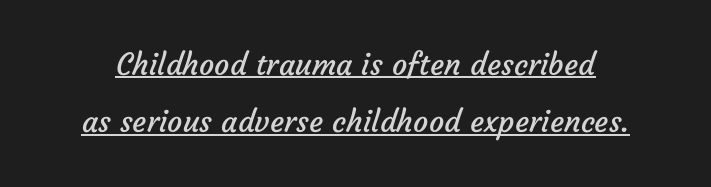
{"serif": "no", "bold": "no", "weight": "regular", "width": "normal", "stroke_contrast": "low", "x_height": "medium", "monospaced": "no", "underline": "yes", "line_spacing": "loose", "line_spacing_ratio": 1.91, "letter_spacing": "normal", "letter_spacing_em": 0.0, "glyph_px": 30}
